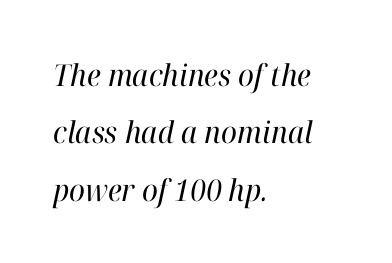
{"serif": "yes", "italic": "yes", "lean": "right", "slant_degrees": 12, "bold": "no", "weight": "regular", "width": "normal", "stroke_contrast": "high", "x_height": "medium", "monospaced": "no", "underline": "no", "align": "left", "line_spacing": "loose", "line_spacing_ratio": 1.91, "letter_spacing": "normal", "letter_spacing_em": 0.0, "glyph_px": 30}
